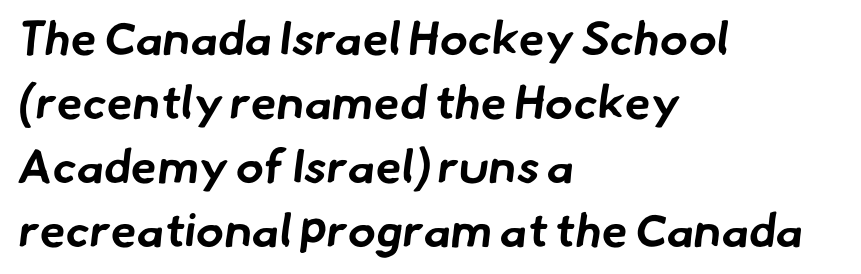
Q: Is the text bold? A: Yes.
Q: Is the typeface a serif or a sans-serif typeface? A: Sans-serif.
Q: Is the text underlined? A: No.
Q: How is the paragraph aligned? A: Left-aligned.
Q: Is the spacing between letters normal or unusually wide? A: Normal.
Q: Is the spacing between lines tight, normal or loose? A: Normal.
Q: Width (condensed, normal, or wide)? A: Normal.
Q: Stroke contrast? A: Low.
Q: x-height? A: Small.
Q: Monospaced? A: No.
